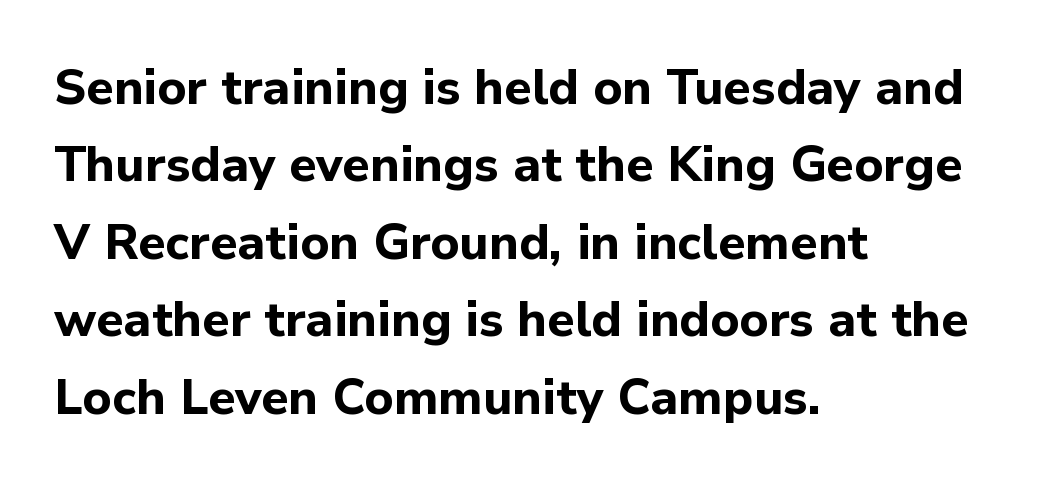
The image shows 49 px bold sans-serif type, upright; set left-aligned, normal line spacing (1.58x), normal letter spacing, not underlined; low stroke contrast and a medium x-height.
